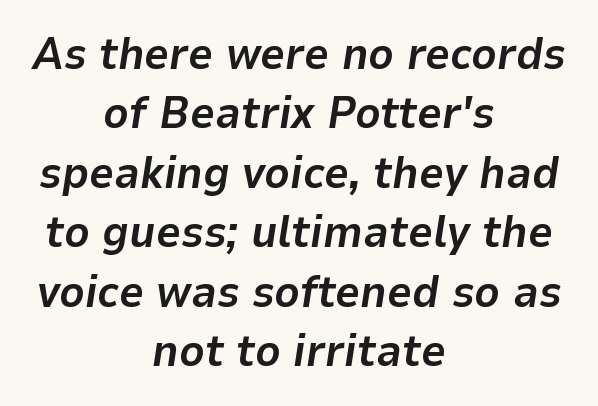
Q: Is the text bold? A: Yes.
Q: Is the text italic (slanted)? A: Yes, it leans right by about 9 degrees.
Q: Is the text underlined? A: No.
Q: How is the paragraph aligned? A: Centered.
Q: Is the spacing between letters normal or unusually wide? A: Normal.
Q: Is the spacing between lines tight, normal or loose? A: Normal.
Q: Width (condensed, normal, or wide)? A: Normal.
Q: Stroke contrast? A: Low.
Q: x-height? A: Medium.
Q: Monospaced? A: No.
